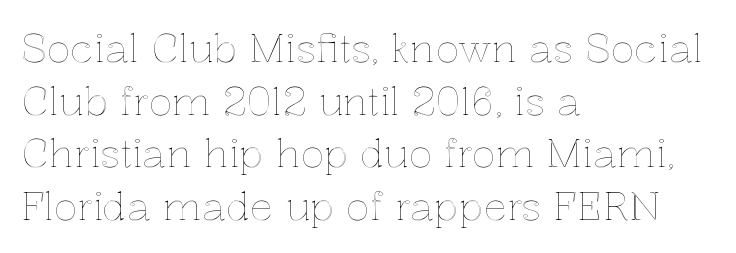
The image shows 39 px text type, upright; set left-aligned, normal line spacing (1.35x), normal letter spacing, not underlined; a medium x-height.
